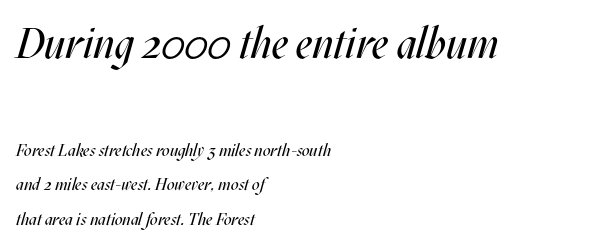
Each letter keeps its own natural width here, so spacing adapts to shape. Is this a heavy cut? Hardly; it is regular or lighter. The rendering keeps characters at their native spacing. Horizontal bands of white between lines are thick stripes. Character size in the leading block exceeds that of the trailing block. Characters are canted at an angle relative to the baseline's perpendicular.
